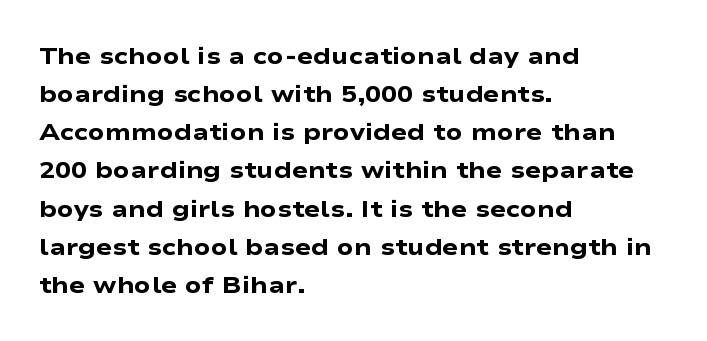
{"italic": "no", "bold": "yes", "underline": "no", "align": "left", "line_spacing": "normal", "line_spacing_ratio": 1.59, "letter_spacing": "normal", "letter_spacing_em": 0.0, "glyph_px": 24}
